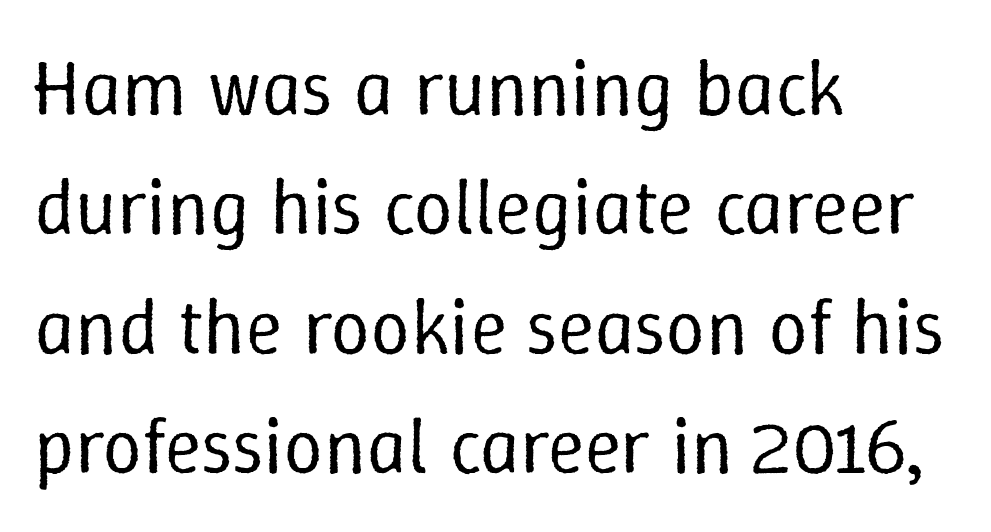
Left-aligned paragraph, ragged on the right. Stroke mass is kept to a normal reading level or below. A roman cut, with each character standing at attention. The lines sit at an ordinary, default distance from one another.
